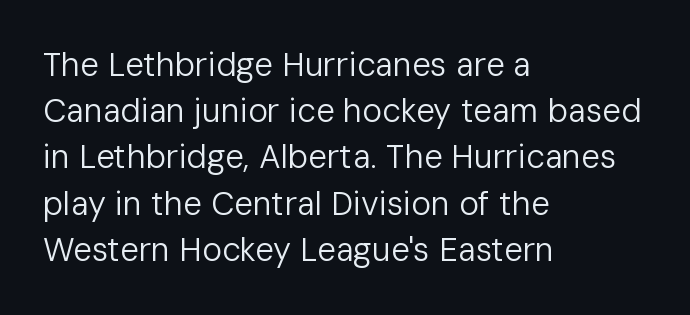
The image shows 33 px regular-weight sans-serif type, upright; set left-aligned, normal line spacing (1.4x), normal letter spacing, not underlined; low stroke contrast and a medium x-height.
